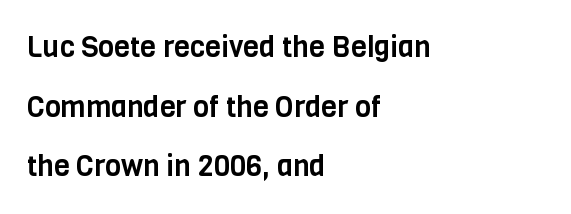
The typeface chosen for these lines omits serifs. The rag falls on the right side of this text block. A typesetter would call this zero additional tracking. A great deal of white space separates one row of letters from the next. Honestly, there is no underline to notice here at all. Is this a fixed-width face? No — the glyphs have proportional, varying widths.
